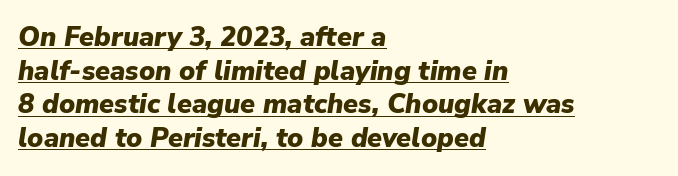
{"italic": "yes", "lean": "right", "slant_degrees": 9, "bold": "yes", "underline": "yes", "align": "left", "line_spacing": "normal", "line_spacing_ratio": 1.25, "letter_spacing": "normal", "letter_spacing_em": 0.0, "glyph_px": 27}
